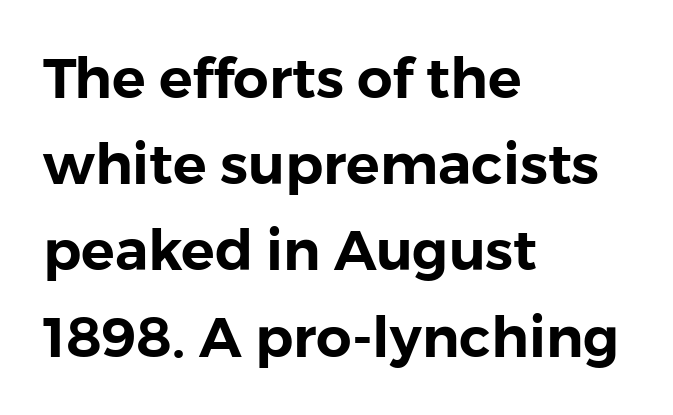
Q: Is the text italic (slanted)? A: No, it is upright.
Q: Is the typeface a serif or a sans-serif typeface? A: Sans-serif.
Q: Is the text underlined? A: No.
Q: How is the paragraph aligned? A: Left-aligned.
Q: Is the spacing between letters normal or unusually wide? A: Normal.
Q: Is the spacing between lines tight, normal or loose? A: Normal.
Q: Width (condensed, normal, or wide)? A: Normal.
Q: Stroke contrast? A: Low.
Q: x-height? A: Medium.
Q: Monospaced? A: No.
